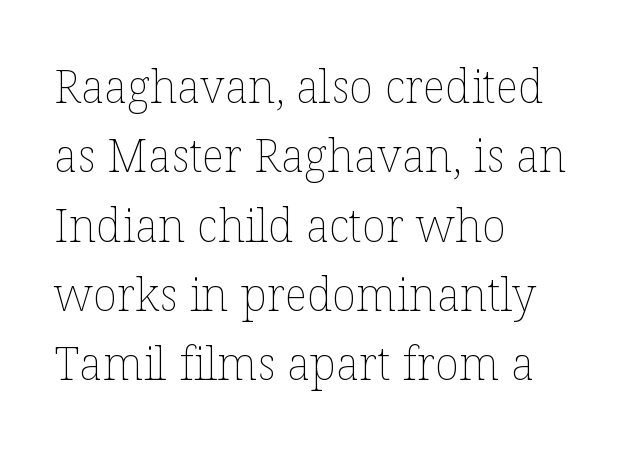
Leading: standard. The face used here is proportionally spaced, like ordinary book or web type. A classic flush-left, rag-right setting is used for this passage. Vertical strokes here are truly vertical. Type without underlining.
